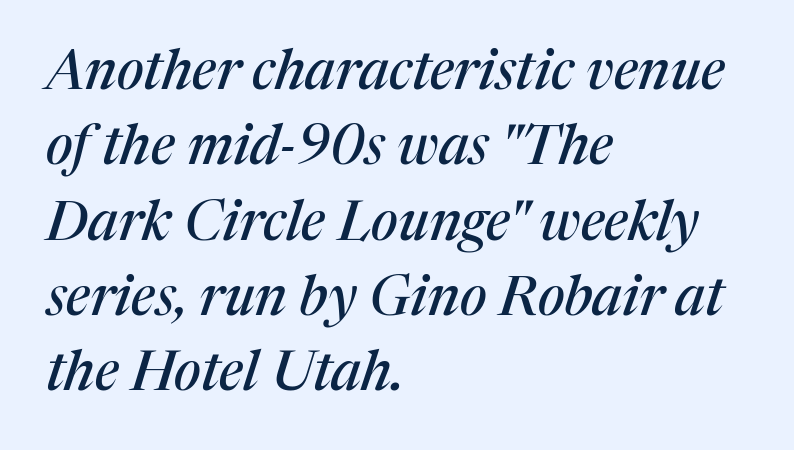
{"serif": "yes", "italic": "yes", "lean": "right", "slant_degrees": 17, "width": "normal", "stroke_contrast": "medium", "x_height": "medium", "monospaced": "no", "underline": "no", "align": "left", "line_spacing": "normal", "line_spacing_ratio": 1.37, "letter_spacing": "normal", "letter_spacing_em": 0.0, "glyph_px": 55}
